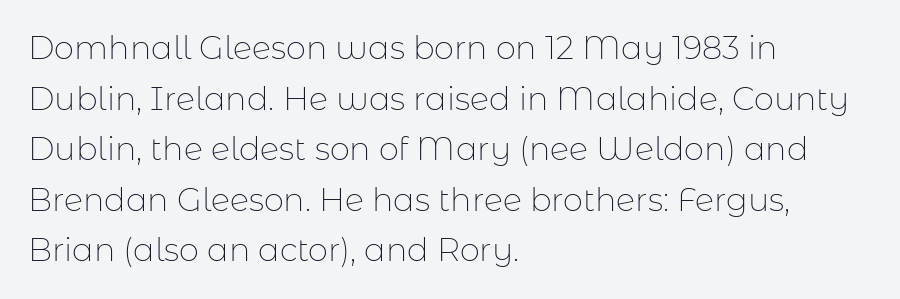
{"serif": "no", "italic": "no", "bold": "no", "weight": "thin", "width": "normal", "stroke_contrast": "low", "x_height": "medium", "monospaced": "no", "underline": "no", "align": "left", "line_spacing": "normal", "line_spacing_ratio": 1.58, "letter_spacing": "normal", "letter_spacing_em": 0.0, "glyph_px": 32}
